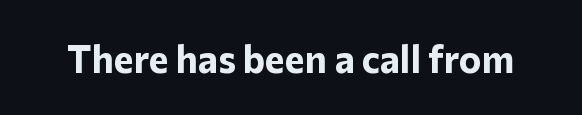
The text was rendered using a sans face with plain stroke endings. A typesetter would call this zero additional tracking. If you drew a line through each stem, it would be perfectly vertical. The rendering uses a bold face; every stroke is thick and dark. Descender tails drop into unmarked territory.
